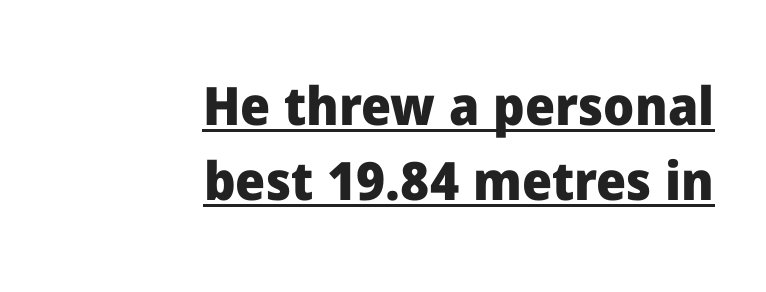
{"serif": "no", "italic": "no", "bold": "yes", "weight": "heavy", "width": "normal", "stroke_contrast": "low", "x_height": "medium", "monospaced": "no", "underline": "yes", "align": "right", "line_spacing": "normal", "line_spacing_ratio": 1.41, "letter_spacing": "normal", "letter_spacing_em": 0.0, "glyph_px": 53}
